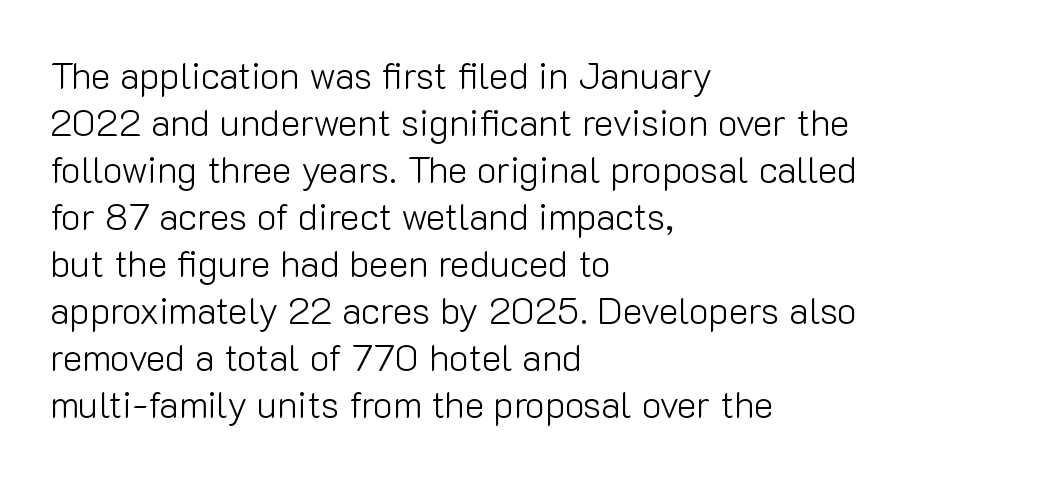
The image shows 37 px light sans-serif type, upright; set left-aligned, normal line spacing (1.27x), normal letter spacing, not underlined; low stroke contrast and a medium x-height.
